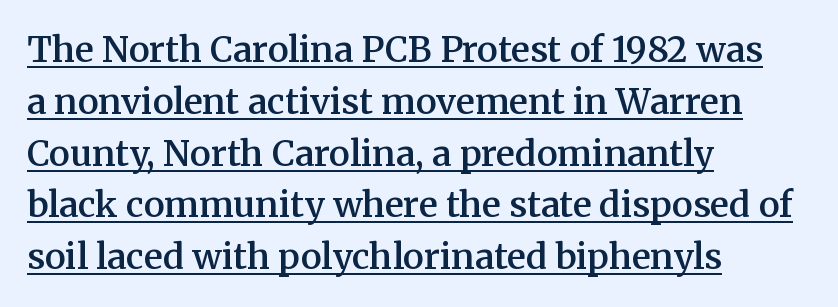
{"serif": "yes", "italic": "no", "bold": "semi", "weight": "semibold", "width": "normal", "stroke_contrast": "medium", "x_height": "medium", "monospaced": "no", "underline": "yes", "align": "left", "line_spacing": "normal", "line_spacing_ratio": 1.48, "letter_spacing": "normal", "letter_spacing_em": 0.0, "glyph_px": 35}
